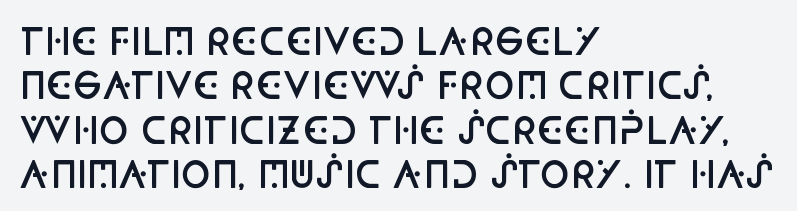
The image shows 36 px semibold, condensed sans-serif type, upright; set left-aligned, line spacing 1.23x, normal letter spacing, not underlined; low stroke contrast and a large x-height.
